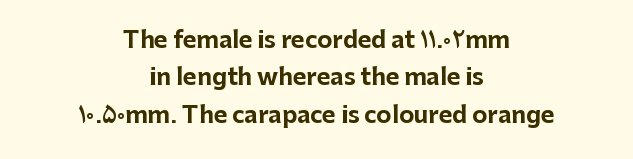
This is roman type, the default non-slanted kind. Nobody touched the tracking dial on this one. Is the block centered? Yes — each line is placed symmetrically about the middle. The glyphs have the mass of a bold cut. The lines sit at an ordinary, default distance from one another.
